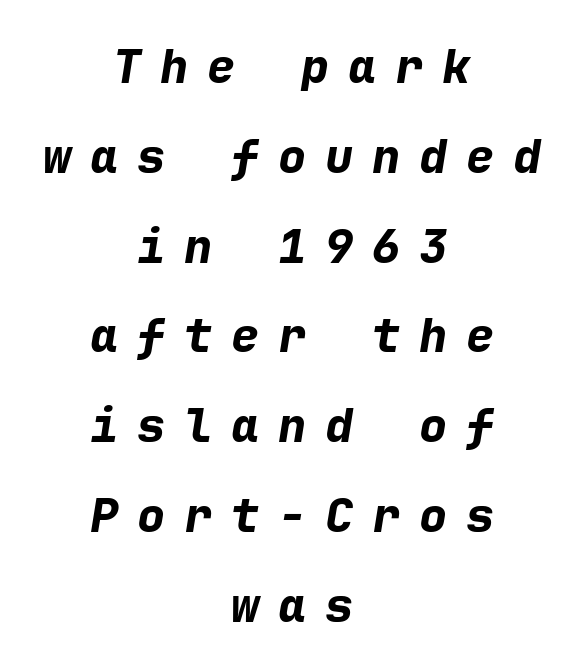
{"italic": "yes", "lean": "right", "slant_degrees": 9, "bold": "yes", "weight": "bold", "width": "normal", "stroke_contrast": "low", "x_height": "medium", "monospaced": "yes", "underline": "no", "align": "center", "line_spacing": "loose", "line_spacing_ratio": 1.91, "letter_spacing": "wide", "letter_spacing_em": 0.4, "glyph_px": 47}
